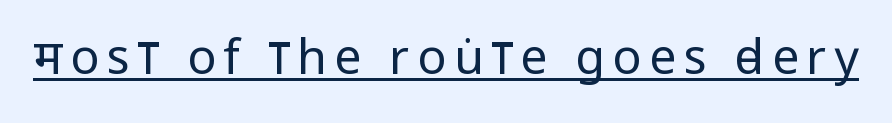
{"serif": "no", "italic": "no", "bold": "no", "weight": "regular", "width": "condensed", "stroke_contrast": "low", "x_height": "large", "monospaced": "no", "underline": "yes", "glyph_px": 48}
